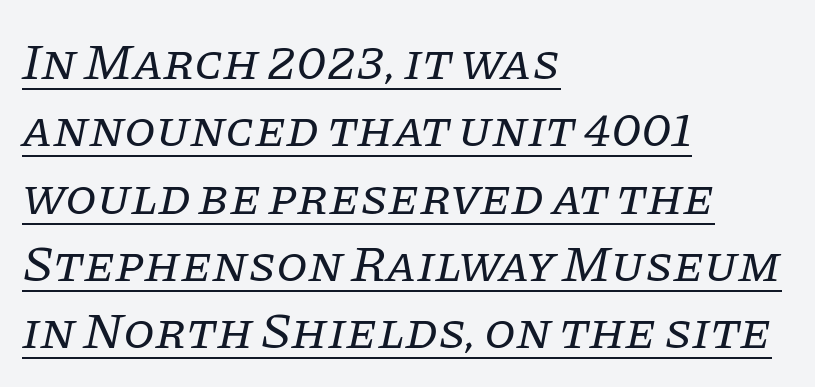
The image shows 51 px regular-weight serif type, italic (leaning right); set left-aligned, normal line spacing (1.32x), normal letter spacing, underlined; low stroke contrast and a large x-height.
